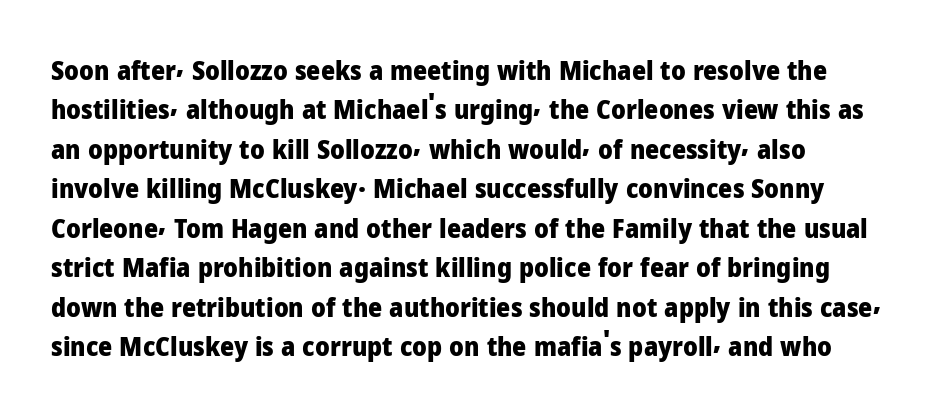
The line texture is even and compact thanks to regular tracking. Notice how the passage keeps a crisp vertical edge on the left only. Rendered with straight, roman letterforms. A bare baseline throughout the passage. One glance says typical: line gaps are just what's usual.
